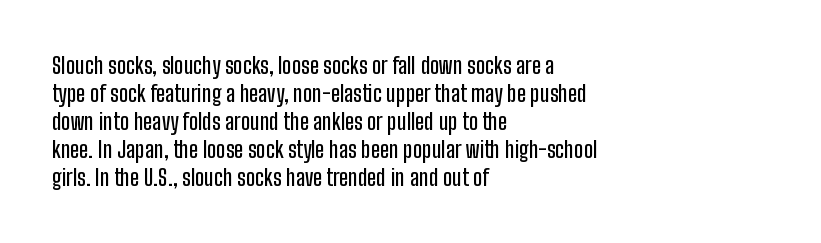
In terms of leading, this rendering sits right in the middle. Do the letters lean? They stand straight. These lines stack with their left ends in a neat column. The zone under the glyphs is completely vacant. The letters sit at their default tracking, neither squeezed nor spread.
